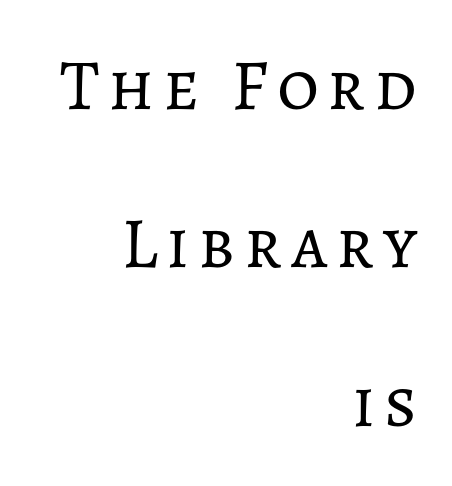
Q: Is the text bold? A: No.
Q: Is the text italic (slanted)? A: No, it is upright.
Q: Is the text underlined? A: No.
Q: How is the paragraph aligned? A: Right-aligned.
Q: Is the spacing between lines tight, normal or loose? A: Loose.
Q: Width (condensed, normal, or wide)? A: Normal.
Q: Stroke contrast? A: Low.
Q: x-height? A: Medium.
Q: Monospaced? A: No.
